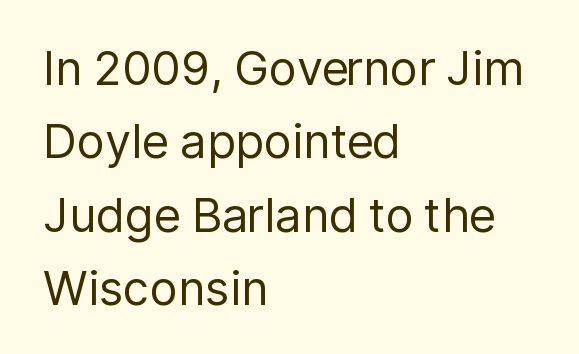
The foot of each line stays bare and open. The passage shown stacks its lines at a standard gap. The typography opts for an upright posture over an oblique one. To sum up the face: it is a sans, with no serifs. Looks like regular typesetting: each glyph gets only the width it needs.
